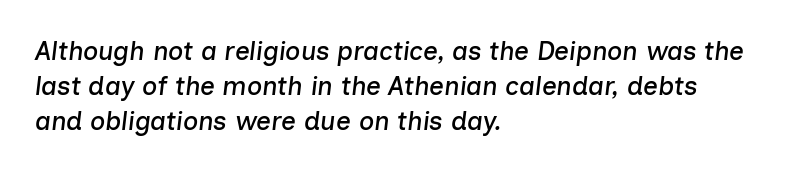
The image shows 26 px text type, italic (leaning right); set left-aligned, normal line spacing (1.35x), normal letter spacing, not underlined.
